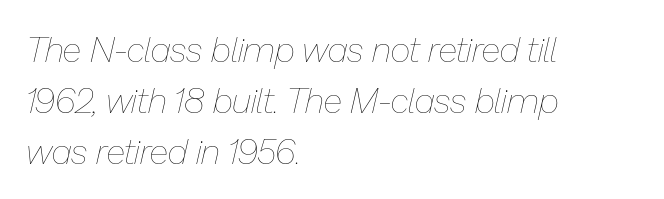
{"italic": "yes", "lean": "right", "slant_degrees": 13, "bold": "no", "weight": "thin", "width": "normal", "stroke_contrast": "low", "x_height": "medium", "monospaced": "no", "underline": "no", "align": "left", "line_spacing": "normal", "line_spacing_ratio": 1.46, "letter_spacing": "normal", "letter_spacing_em": 0.0, "glyph_px": 35}
